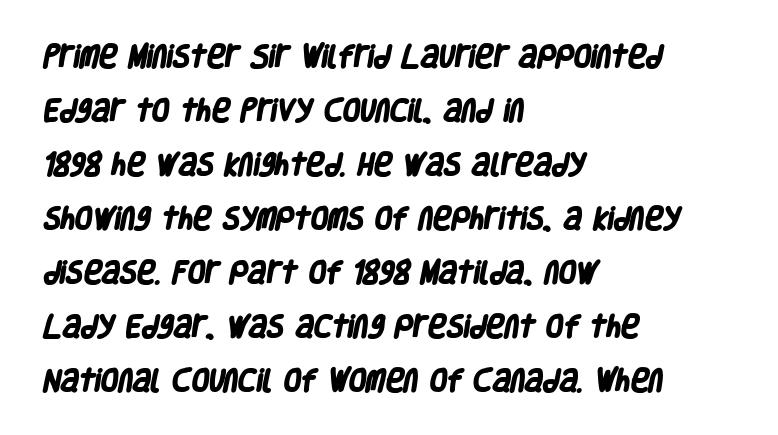
Q: Is the text bold? A: Yes.
Q: Is the text underlined? A: No.
Q: How is the paragraph aligned? A: Left-aligned.
Q: Is the spacing between letters normal or unusually wide? A: Normal.
Q: Is the spacing between lines tight, normal or loose? A: Loose.
